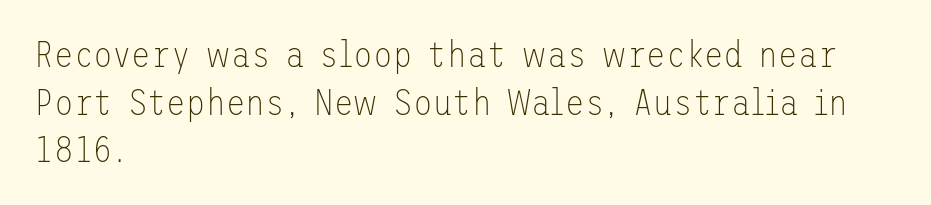
{"serif": "no", "italic": "no", "bold": "no", "weight": "thin", "width": "normal", "stroke_contrast": "low", "x_height": "medium", "underline": "no", "align": "left", "line_spacing": "normal", "line_spacing_ratio": 1.32, "letter_spacing": "normal", "letter_spacing_em": 0.0, "glyph_px": 36}
